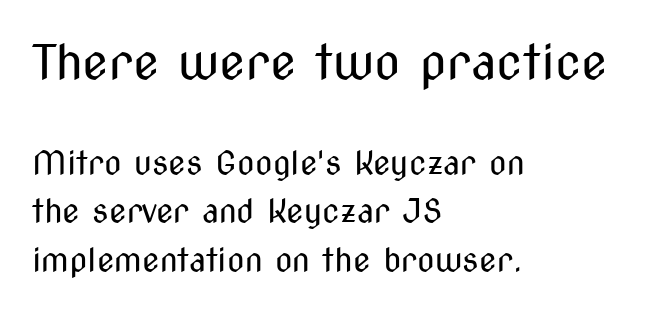
{"serif": "no", "italic": "no", "bold": "no", "weight": "regular", "width": "condensed", "stroke_contrast": "medium", "x_height": "medium", "monospaced": "no", "underline": "no", "align": "left", "line_spacing": "normal", "line_spacing_ratio": 1.51, "letter_spacing": "normal", "letter_spacing_em": 0.0, "larger_block": "first", "size_ratio": 1.5, "glyph_px": 48}
